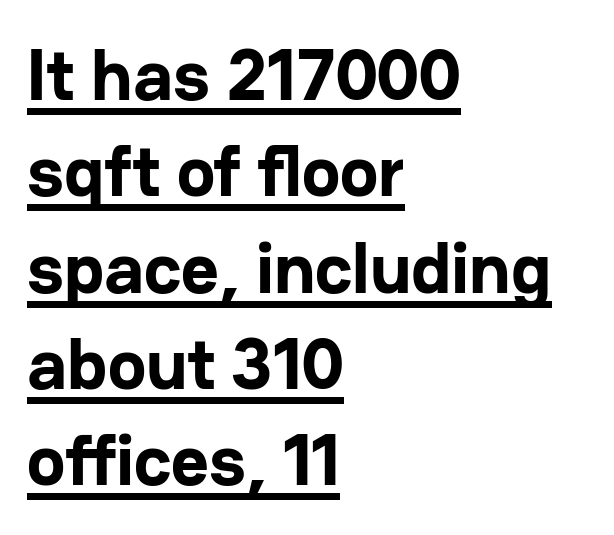
The image shows 73 px bold sans-serif type, upright; set left-aligned, normal line spacing (1.32x), normal letter spacing, underlined; low stroke contrast and a medium x-height.
